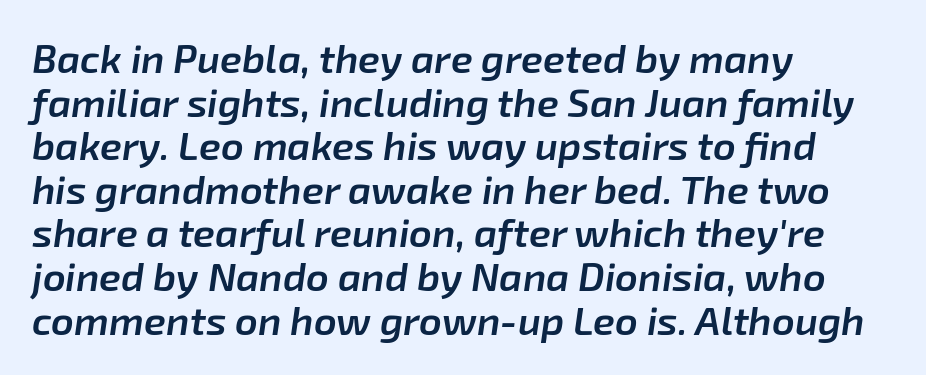
The string is rendered with underlining switched off. The rag falls on the right side of this text block. The characters look somewhat weighty, a semibold short of true bold. The passage shown stacks its lines with hardly any gap. Varying glyph widths throughout — classic text-font behaviour. Emphasis-style slanted type is in use.
